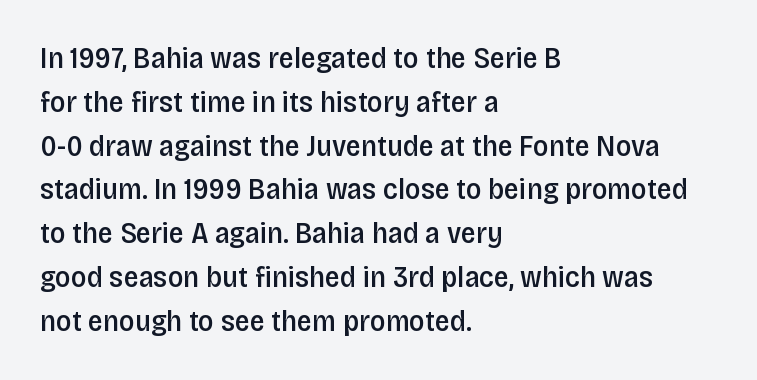
{"serif": "no", "italic": "no", "bold": "semi", "weight": "semibold", "width": "condensed", "stroke_contrast": "low", "x_height": "large", "monospaced": "no", "underline": "no", "align": "left", "line_spacing": "normal", "line_spacing_ratio": 1.46, "letter_spacing": "normal", "letter_spacing_em": 0.0, "glyph_px": 30}
